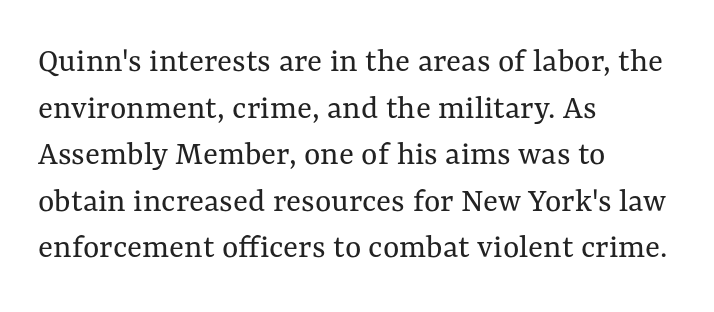
Q: Is the text bold? A: No.
Q: Is the text italic (slanted)? A: No, it is upright.
Q: Is the text underlined? A: No.
Q: How is the paragraph aligned? A: Left-aligned.
Q: Is the spacing between letters normal or unusually wide? A: Normal.
Q: Is the spacing between lines tight, normal or loose? A: Normal.
Q: Width (condensed, normal, or wide)? A: Normal.
Q: Stroke contrast? A: Medium.
Q: x-height? A: Medium.
Q: Monospaced? A: No.
